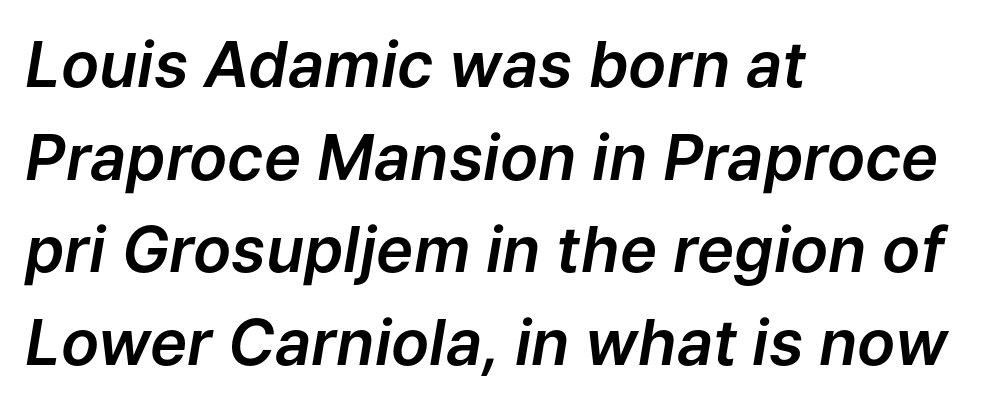
The image shows 63 px text type, italic (leaning right); set left-aligned, normal line spacing (1.47x), normal letter spacing, not underlined; low stroke contrast and a medium x-height.
